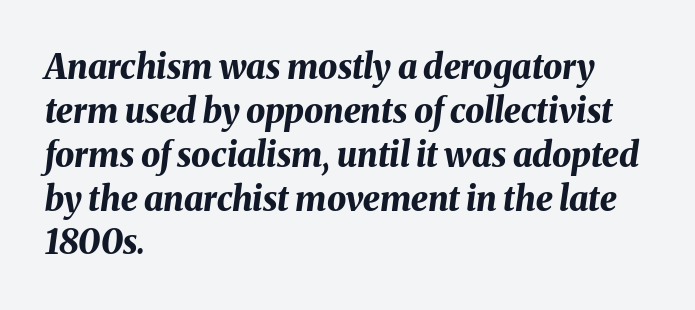
Think of a printed novel: that variable character pitch is what you see here. Anything drawn beneath the words? Only blank space. A classic flush-left, rag-right setting is used for this passage. What stands out about the letter spacing? Nothing — it is the standard amount.
